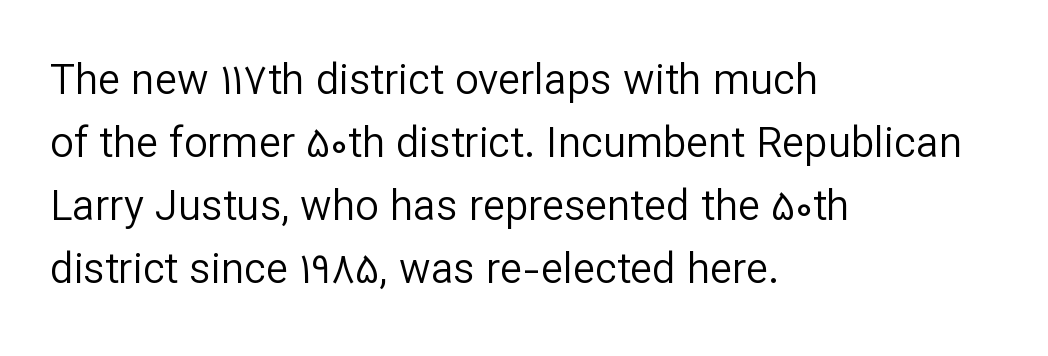
{"serif": "no", "italic": "no", "bold": "no", "weight": "regular", "width": "normal", "stroke_contrast": "low", "x_height": "medium", "monospaced": "no", "underline": "no", "align": "left", "line_spacing": "normal", "line_spacing_ratio": 1.5, "letter_spacing": "normal", "letter_spacing_em": 0.0, "glyph_px": 42}
